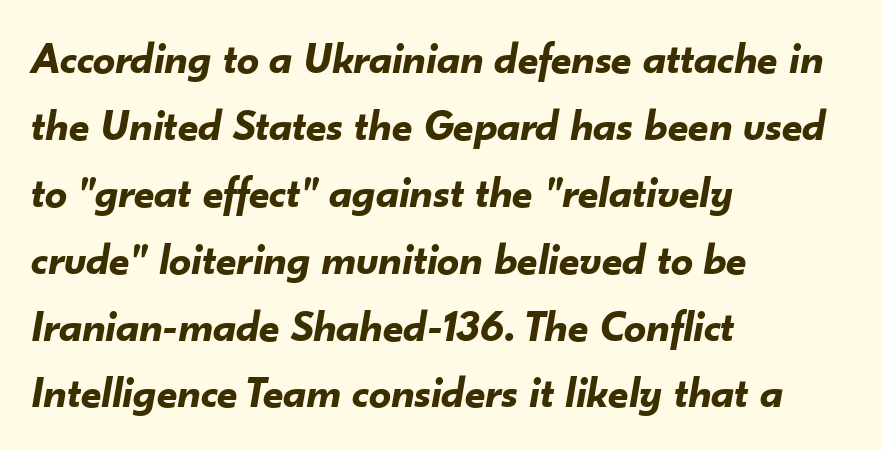
The compositor pushed each line to the left boundary. In terms of leading, this rendering sits right in the middle. Pretty heavy lettering here — definitely bold. Characters follow at the spacing the type designer built in. Quick note: underline off.
